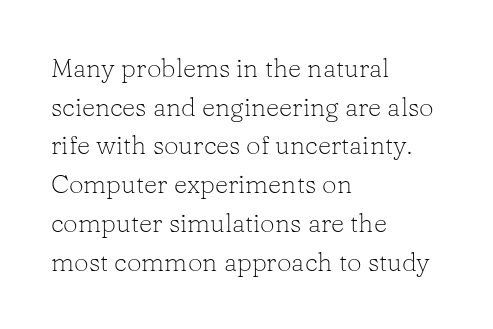
The image shows 26 px text type, upright; set left-aligned, normal line spacing (1.49x), normal letter spacing, not underlined.
